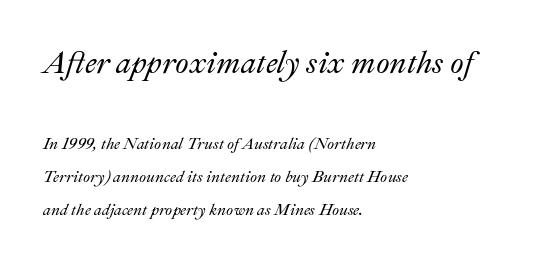
This is oblique type, the kind used for emphasis or titles. Is the block centered? No — it sits flush against the left margin. The face used here is proportionally spaced, like ordinary book or web type. This block would shrink considerably if given ordinary leading; it's expanded now. Typesetter's note — upper block bumped up in size, lower block left smaller. The gap between lines stays unmarked.
